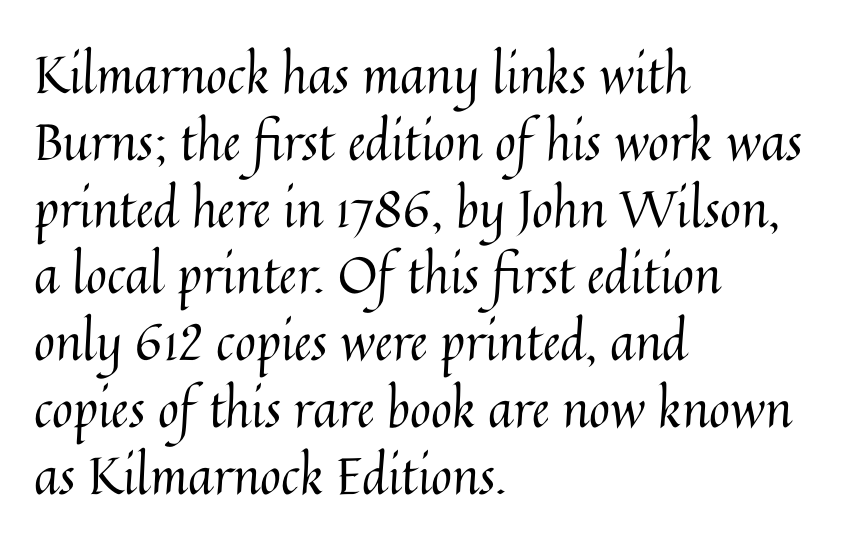
{"bold": "no", "weight": "regular", "width": "normal", "stroke_contrast": "medium", "x_height": "medium", "monospaced": "no", "underline": "no", "align": "left", "line_spacing": "normal", "line_spacing_ratio": 1.31, "letter_spacing": "normal", "letter_spacing_em": 0.0, "glyph_px": 51}
